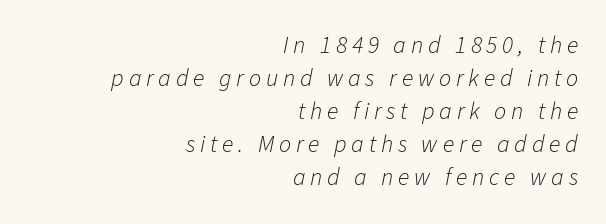
Q: Is the text bold? A: No.
Q: Is the text italic (slanted)? A: Yes, it leans right by about 11 degrees.
Q: Is the text underlined? A: No.
Q: How is the paragraph aligned? A: Right-aligned.
Q: Is the spacing between letters normal or unusually wide? A: Unusually wide.
Q: Is the spacing between lines tight, normal or loose? A: Normal.
